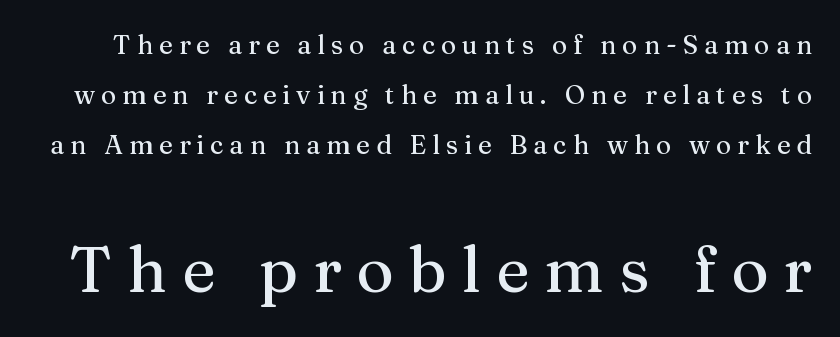
Spacing verdict: proportional, widths tailored to each character. Check under the words: just untouched page. Each word looks stretched out because of the extra space between its letters. The typeface chosen for these lines features serifs. Ordinary non-slanted type is in use.
